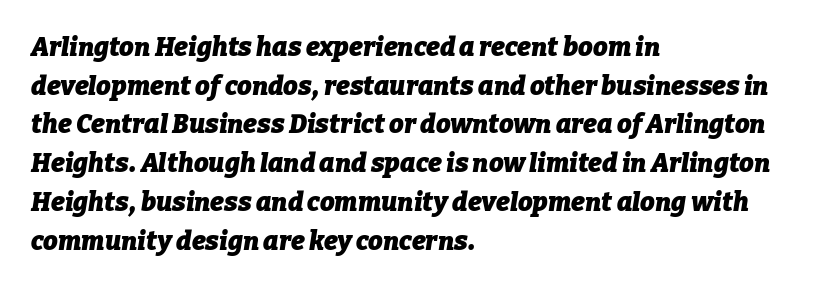
{"italic": "yes", "lean": "right", "slant_degrees": 9, "bold": "yes", "underline": "no", "align": "left", "line_spacing": "normal", "line_spacing_ratio": 1.49, "letter_spacing": "normal", "letter_spacing_em": 0.0, "glyph_px": 26}
